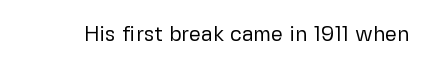
The passage shown is not underscored anywhere. The font's upright variant was chosen for this text. Stems here are at most as thick as an everyday book face. Observe the ordinary spacing: letters are neighbours, not strangers.
